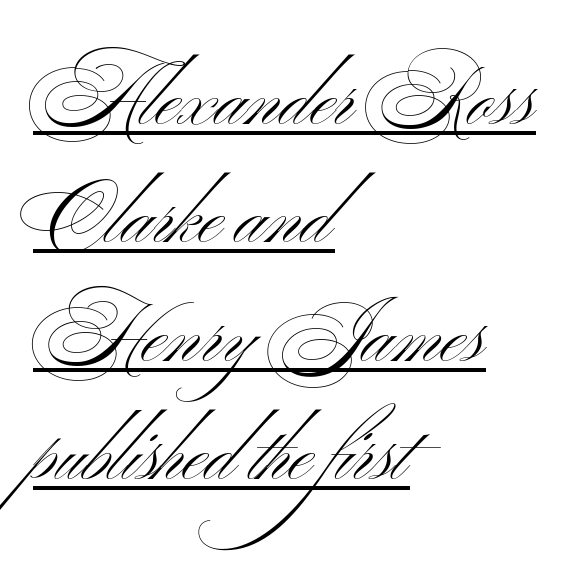
Q: Is the text bold? A: No.
Q: Is the text italic (slanted)? A: Yes.
Q: Is the typeface a serif or a sans-serif typeface? A: Sans-serif.
Q: Is the text underlined? A: Yes.
Q: How is the paragraph aligned? A: Left-aligned.
Q: Is the spacing between letters normal or unusually wide? A: Normal.
Q: Is the spacing between lines tight, normal or loose? A: Normal.
Q: Width (condensed, normal, or wide)? A: Wide.
Q: Stroke contrast? A: Medium.
Q: x-height? A: Small.
Q: Monospaced? A: No.
